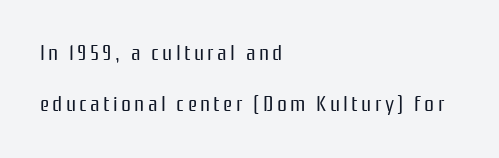
Q: Is the text bold? A: No.
Q: Is the text italic (slanted)? A: No, it is upright.
Q: Is the text underlined? A: No.
Q: How is the paragraph aligned? A: Left-aligned.
Q: Is the spacing between lines tight, normal or loose? A: Loose.
